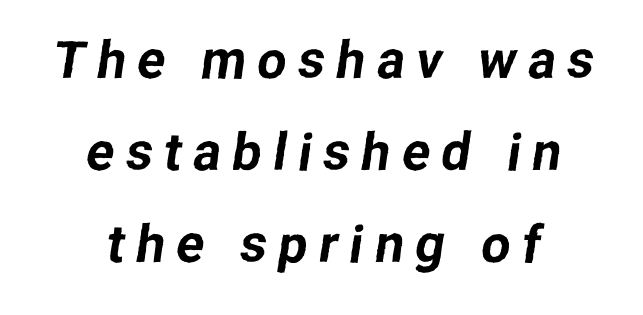
Q: Is the typeface a serif or a sans-serif typeface? A: Sans-serif.
Q: Is the text underlined? A: No.
Q: How is the paragraph aligned? A: Centered.
Q: Is the spacing between letters normal or unusually wide? A: Unusually wide.
Q: Width (condensed, normal, or wide)? A: Normal.
Q: Stroke contrast? A: Low.
Q: x-height? A: Medium.
Q: Monospaced? A: No.
